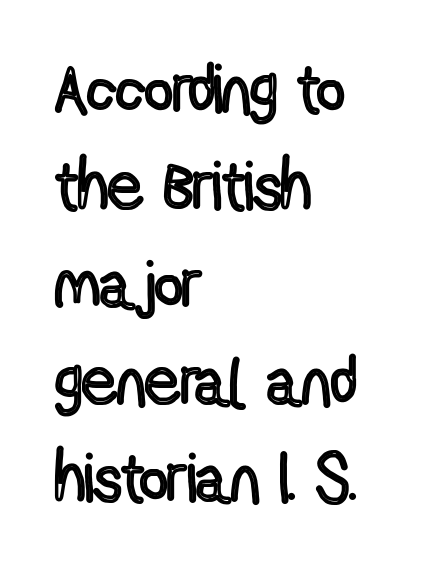
The string is rendered with underlining switched off. The vertical gap from one line to the next is medium. Words appear dense and cohesive because spacing is normal. Characters remain perfectly vertical along every line. Where is the straight margin? On the left.
